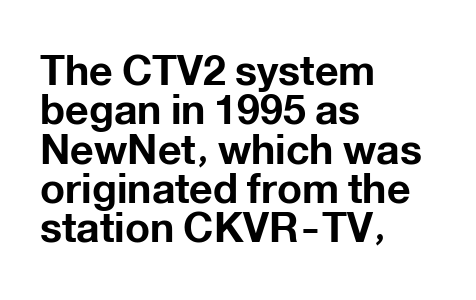
The image shows 41 px bold sans-serif type, upright; set left-aligned, tight line spacing (0.96x), normal letter spacing, not underlined; low stroke contrast and a medium x-height.
